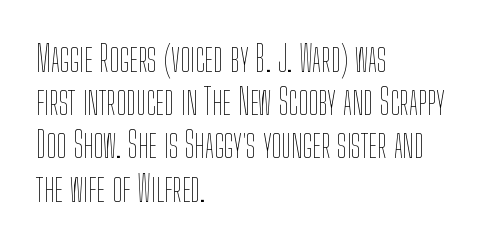
{"italic": "no", "bold": "no", "weight": "thin", "width": "condensed", "stroke_contrast": "low", "x_height": "medium", "monospaced": "no", "underline": "no", "align": "left", "line_spacing_ratio": 1.2, "letter_spacing": "normal", "letter_spacing_em": 0.0, "glyph_px": 36}
